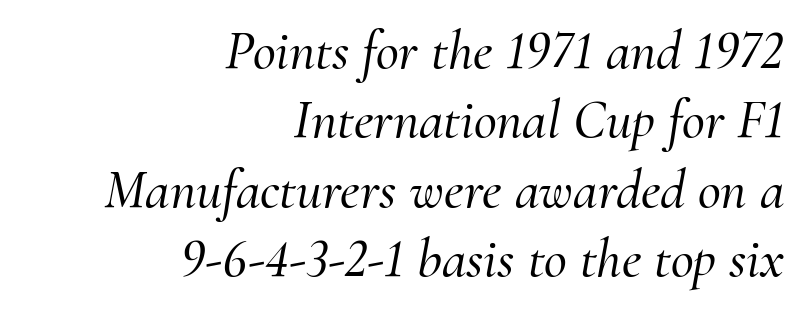
The image shows 56 px serif type, italic (leaning right); set right-aligned, line spacing 1.24x, normal letter spacing, not underlined; medium stroke contrast and a small x-height.
